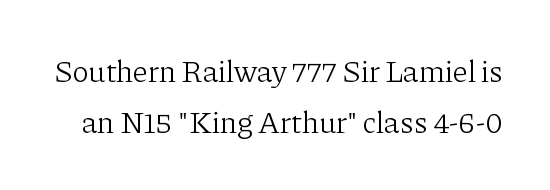
{"serif": "yes", "italic": "no", "bold": "no", "weight": "light", "width": "normal", "stroke_contrast": "low", "x_height": "medium", "monospaced": "no", "underline": "no", "line_spacing": "normal", "line_spacing_ratio": 1.64, "letter_spacing": "normal", "letter_spacing_em": 0.0, "glyph_px": 31}
